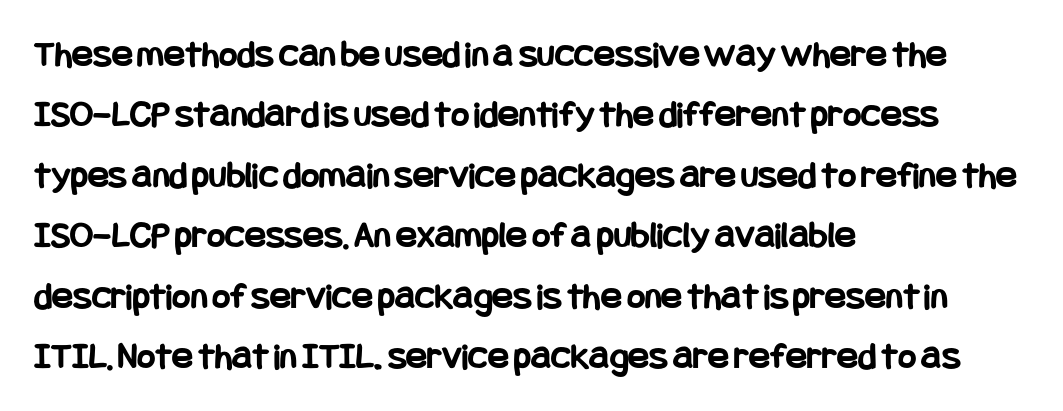
Q: Is the text bold? A: Yes.
Q: Is the text italic (slanted)? A: No, it is upright.
Q: Is the typeface a serif or a sans-serif typeface? A: Sans-serif.
Q: Is the text underlined? A: No.
Q: How is the paragraph aligned? A: Left-aligned.
Q: Is the spacing between letters normal or unusually wide? A: Normal.
Q: Is the spacing between lines tight, normal or loose? A: Normal.
Q: Width (condensed, normal, or wide)? A: Condensed.
Q: Stroke contrast? A: Low.
Q: x-height? A: Large.
